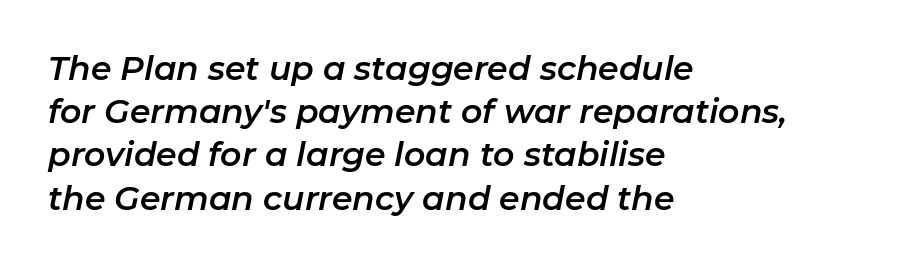
Q: Is the text italic (slanted)? A: Yes, it leans right by about 11 degrees.
Q: Is the text underlined? A: No.
Q: How is the paragraph aligned? A: Left-aligned.
Q: Is the spacing between letters normal or unusually wide? A: Normal.
Q: Is the spacing between lines tight, normal or loose? A: Normal.
Q: Width (condensed, normal, or wide)? A: Normal.
Q: Stroke contrast? A: Low.
Q: x-height? A: Medium.
Q: Monospaced? A: No.
